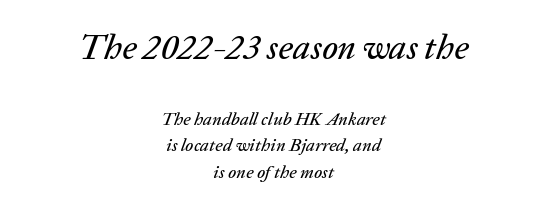
Q: Is the text italic (slanted)? A: Yes, it leans right by about 20 degrees.
Q: Is the text underlined? A: No.
Q: How is the paragraph aligned? A: Centered.
Q: Is the spacing between letters normal or unusually wide? A: Normal.
Q: Is the spacing between lines tight, normal or loose? A: Normal.
Q: Which block of text is set in a larger size, the first (top) or the second (bottom)? A: The first (top) one.
Q: Width (condensed, normal, or wide)? A: Normal.
Q: Stroke contrast? A: Low.
Q: x-height? A: Medium.
Q: Monospaced? A: No.
